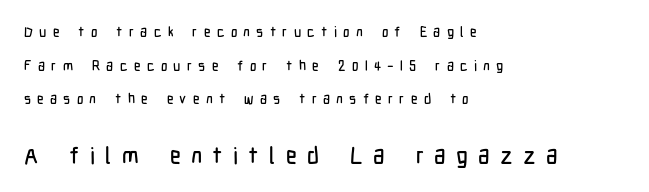
Q: Is the text italic (slanted)? A: No, it is upright.
Q: Is the text underlined? A: No.
Q: How is the paragraph aligned? A: Left-aligned.
Q: Is the spacing between letters normal or unusually wide? A: Unusually wide.
Q: Is the spacing between lines tight, normal or loose? A: Loose.
Q: Which block of text is set in a larger size, the first (top) or the second (bottom)? A: The second (bottom) one.
